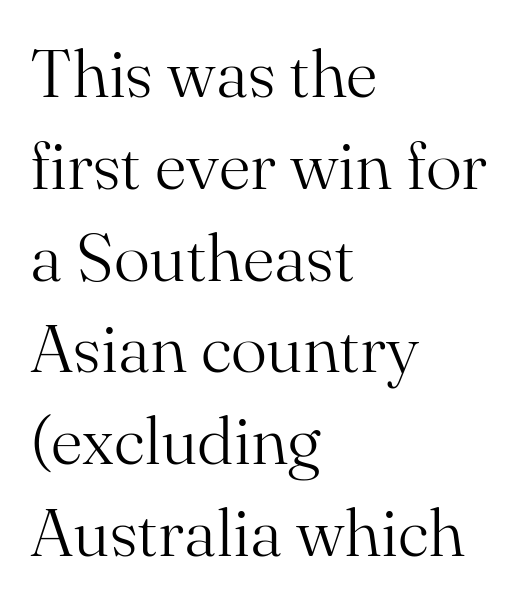
Q: Is the text bold? A: No.
Q: Is the text italic (slanted)? A: No, it is upright.
Q: Is the typeface a serif or a sans-serif typeface? A: Serif.
Q: Is the text underlined? A: No.
Q: How is the paragraph aligned? A: Left-aligned.
Q: Is the spacing between letters normal or unusually wide? A: Normal.
Q: Is the spacing between lines tight, normal or loose? A: Normal.
Q: Width (condensed, normal, or wide)? A: Normal.
Q: Stroke contrast? A: Medium.
Q: x-height? A: Small.
Q: Monospaced? A: No.
